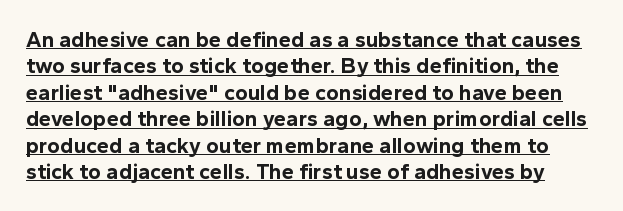
{"italic": "no", "bold": "yes", "underline": "yes", "line_spacing_ratio": 1.2, "letter_spacing": "normal", "letter_spacing_em": 0.0, "glyph_px": 22}
